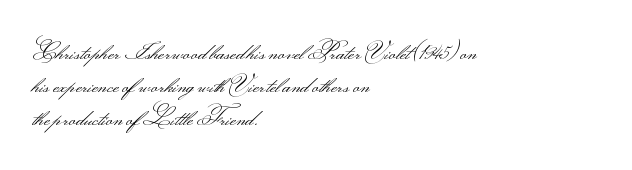
{"bold": "no", "underline": "no", "align": "left", "line_spacing": "normal", "line_spacing_ratio": 1.44, "letter_spacing": "normal", "letter_spacing_em": 0.0, "glyph_px": 23}
